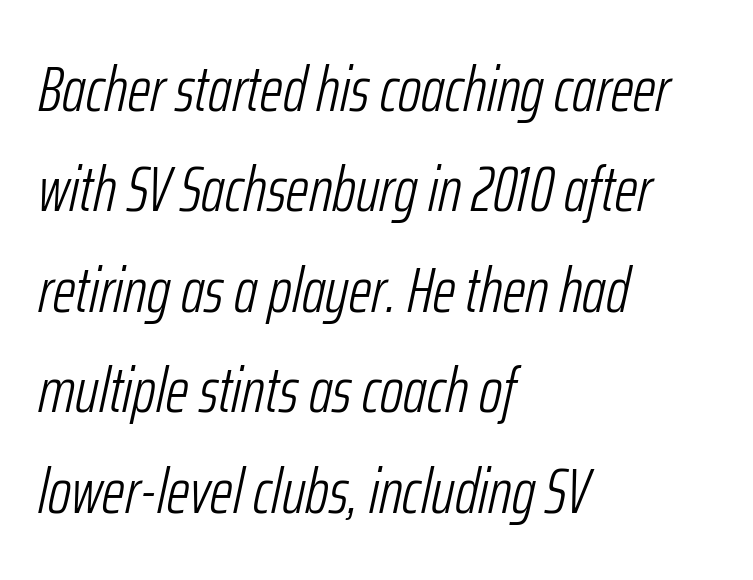
{"italic": "yes", "lean": "right", "slant_degrees": 12, "bold": "no", "weight": "light", "width": "condensed", "stroke_contrast": "low", "x_height": "medium", "monospaced": "no", "underline": "no", "align": "left", "line_spacing": "normal", "line_spacing_ratio": 1.57, "letter_spacing": "normal", "letter_spacing_em": 0.0, "glyph_px": 64}
